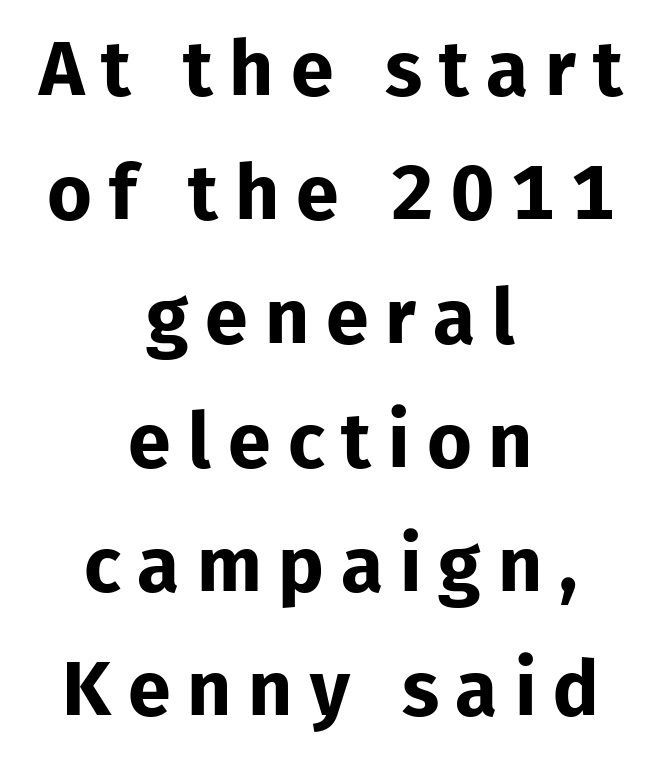
What kind of face is this? One without serifs — a sans. The passage shown is typed in a proportional face where columns would drift. Vertically, the passage feels balanced, rows spaced as you'd expect. There is plenty of visible air inserted between adjacent glyphs.
